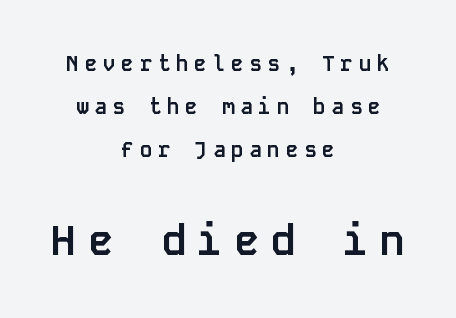
Q: Is the text bold? A: Yes.
Q: Is the text italic (slanted)? A: No, it is upright.
Q: Is the typeface a serif or a sans-serif typeface? A: Sans-serif.
Q: Is the text underlined? A: No.
Q: How is the paragraph aligned? A: Centered.
Q: Is the spacing between letters normal or unusually wide? A: Unusually wide.
Q: Is the spacing between lines tight, normal or loose? A: Loose.
Q: Which block of text is set in a larger size, the first (top) or the second (bottom)? A: The second (bottom) one.
Q: Width (condensed, normal, or wide)? A: Normal.
Q: Stroke contrast? A: Low.
Q: x-height? A: Large.
Q: Monospaced? A: Yes.
